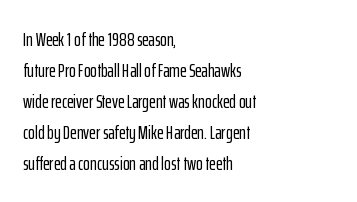
The image shows 20 px text type, upright; set left-aligned, normal line spacing (1.55x), normal letter spacing, not underlined.
